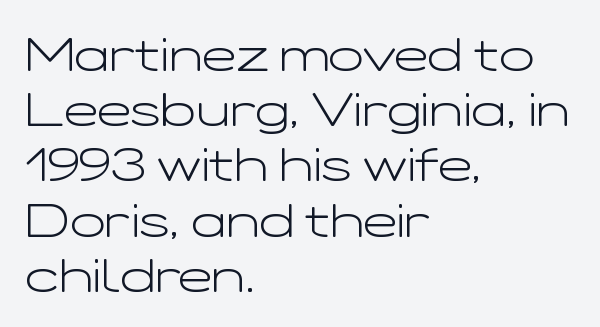
The image shows 46 px light, wide sans-serif type, upright; set left-aligned, line spacing 1.2x, normal letter spacing, not underlined; low stroke contrast and a medium x-height.
